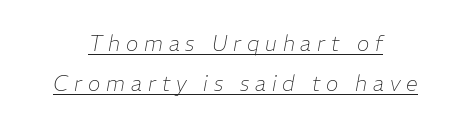
The image shows 21 px text type, italic (leaning right); set centered, line spacing 1.89x, unusually wide letter spacing (+0.28 em), underlined.
